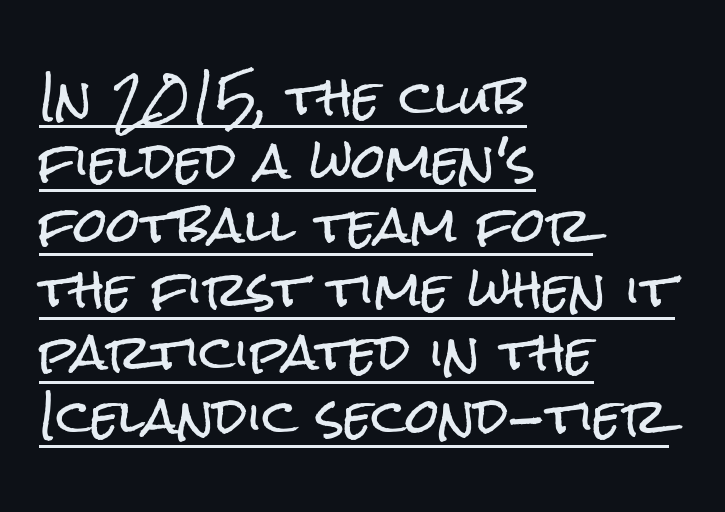
Q: Is the text italic (slanted)? A: No, it is upright.
Q: Is the typeface a serif or a sans-serif typeface? A: Sans-serif.
Q: Is the text underlined? A: Yes.
Q: How is the paragraph aligned? A: Left-aligned.
Q: Is the spacing between letters normal or unusually wide? A: Normal.
Q: Is the spacing between lines tight, normal or loose? A: Normal.
Q: Width (condensed, normal, or wide)? A: Condensed.
Q: Stroke contrast? A: Low.
Q: x-height? A: Medium.
Q: Monospaced? A: No.
